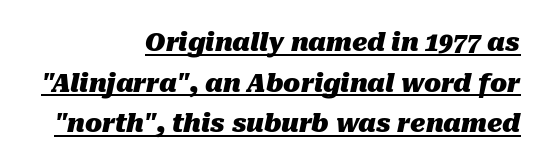
Emphasis by weight is at full strength: bold. These lines stack with their right ends in a neat column. Between one letter and the next there's only the usual sliver of space. The rendered words wear a rule along their underside. Quick note: interline space is typical. Posture: slanted.
